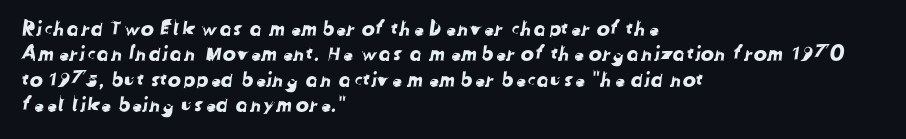
Q: Is the text underlined? A: No.
Q: How is the paragraph aligned? A: Left-aligned.
Q: Is the spacing between letters normal or unusually wide? A: Normal.
Q: Is the spacing between lines tight, normal or loose? A: Normal.
